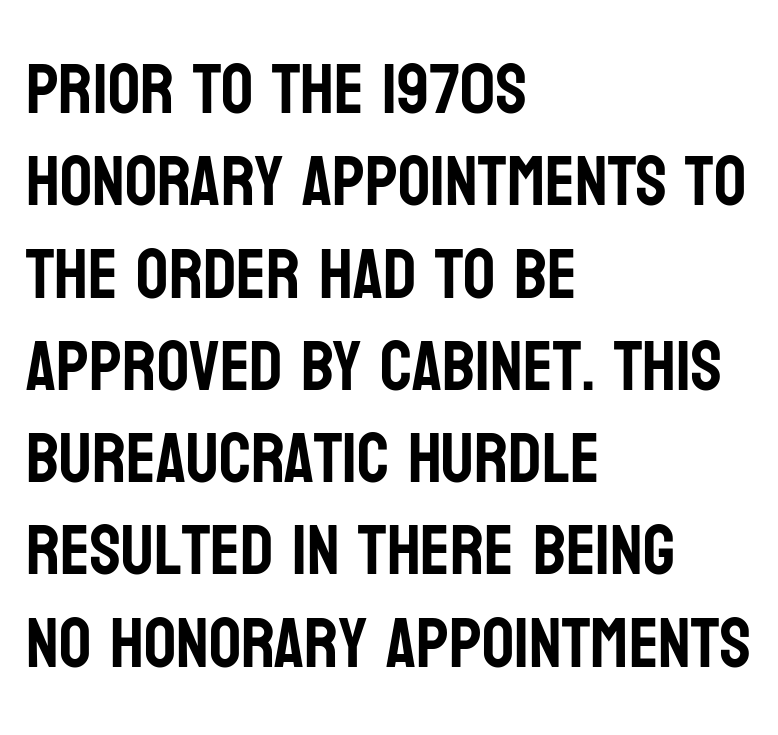
Q: Is the text italic (slanted)? A: No, it is upright.
Q: Is the typeface a serif or a sans-serif typeface? A: Sans-serif.
Q: Is the text underlined? A: No.
Q: How is the paragraph aligned? A: Left-aligned.
Q: Is the spacing between letters normal or unusually wide? A: Normal.
Q: Is the spacing between lines tight, normal or loose? A: Normal.
Q: Width (condensed, normal, or wide)? A: Condensed.
Q: Stroke contrast? A: Low.
Q: x-height? A: Large.
Q: Monospaced? A: No.
